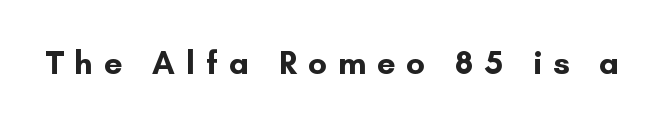
The letters are spread apart with noticeably loose tracking. Do the characters align in a grid? No, the font is proportional. The font is running at its bold setting. Honestly, there is no underline to notice here at all. Are there feet on the stems? There aren't — it's a sans. Every character sits straight up, as roman type does.
